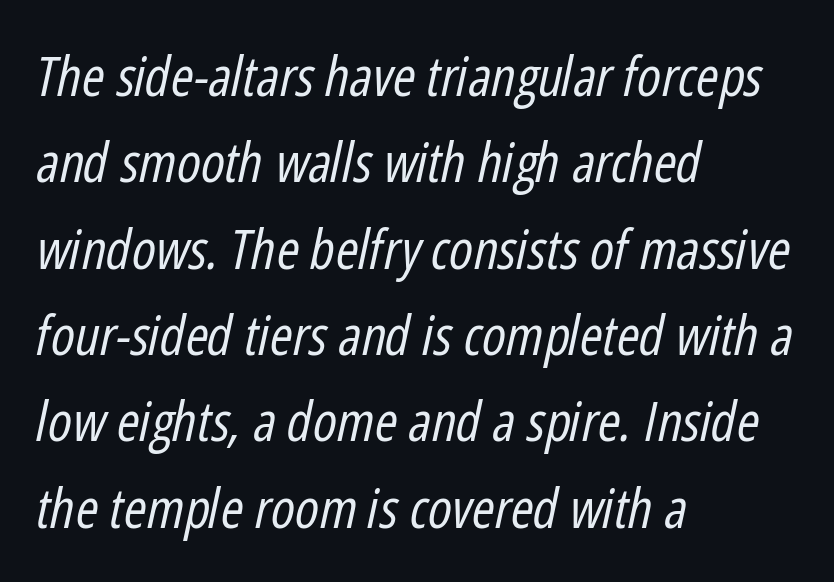
Proportional: the letters do not fall into vertical columns. Honestly, the letter spacing is just normal — you wouldn't notice it. Interline gaps are of average width in this sample. Each row of text sits above clean, open space. Observe the lean: these are italic letterforms.
